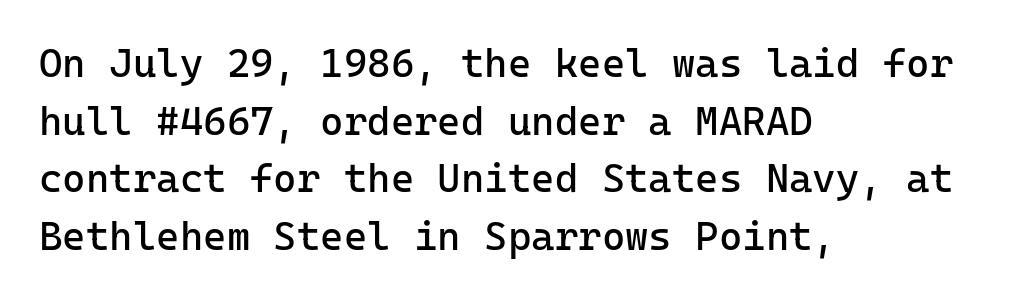
This rendering employs a face without finishing strokes, i.e., a sans-serif. Posture: upright roman. The specimen omits any rule beneath the text block's lines. The paragraph has a hard left edge and a soft right edge. Letter spacing: default.
